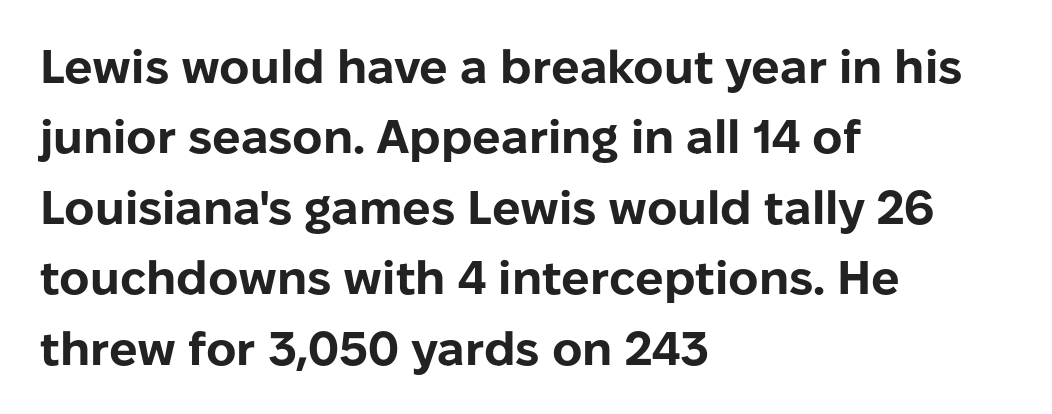
{"serif": "no", "italic": "no", "bold": "yes", "weight": "bold", "width": "normal", "stroke_contrast": "low", "x_height": "medium", "monospaced": "no", "underline": "no", "align": "left", "line_spacing": "normal", "line_spacing_ratio": 1.5, "letter_spacing": "normal", "letter_spacing_em": 0.0, "glyph_px": 47}
